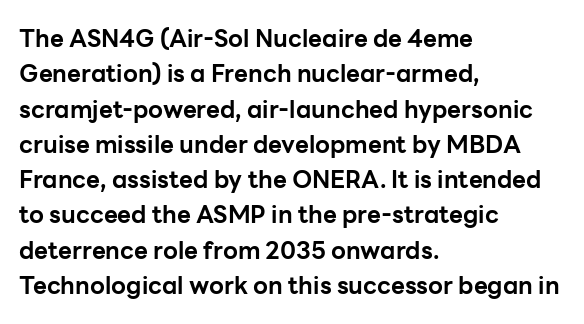
The baseline area is clear. Rendered with straight, roman letterforms. The face used here has the dense, thick strokes of a bold. One-word summary of the alignment: left.
